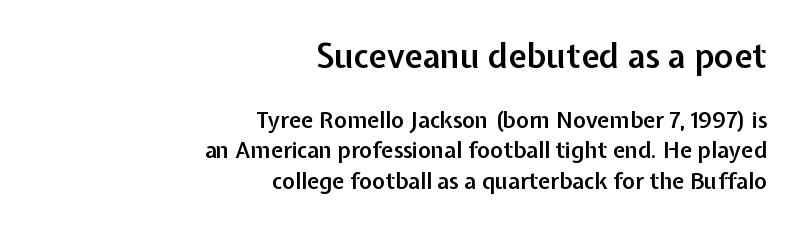
Nobody touched the tracking dial on this one. The font is running at a semibold setting, under full bold. Every character sits straight up, as roman type does. You can tell from the bare stems that sans-serif type was used. These lines stack with their right ends in a neat column. This sample keeps an unexceptional amount of space between lines.
